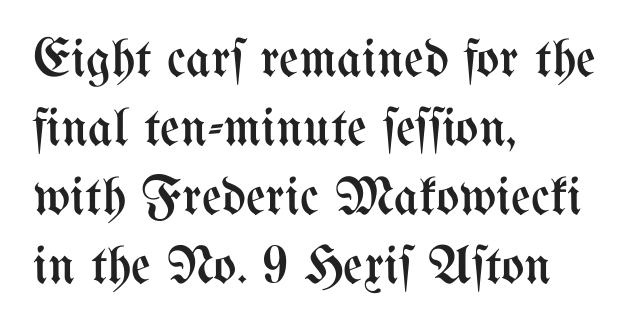
Upright lettering throughout. The face used here is proportionally spaced, like ordinary book or web type. One-word summary of the alignment: left. Is the stroke heavy? The answer is a plain regular-or-lighter. Descenders are the only things crossing below the line.
